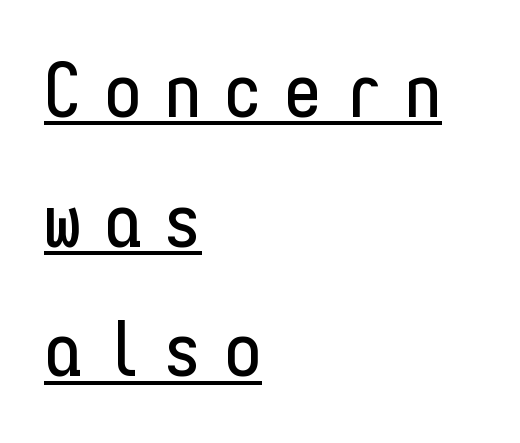
{"serif": "no", "italic": "no", "width": "condensed", "stroke_contrast": "low", "x_height": "medium", "monospaced": "yes", "underline": "yes", "align": "left", "line_spacing_ratio": 1.73, "letter_spacing": "wide", "letter_spacing_em": 0.3, "glyph_px": 75}
